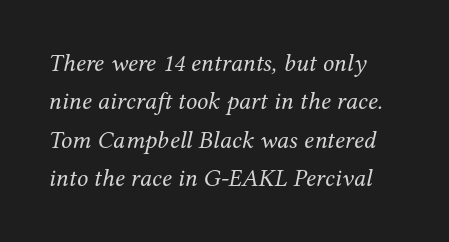
Q: Is the text bold? A: No.
Q: Is the text italic (slanted)? A: Yes, it leans right by about 12 degrees.
Q: Is the text underlined? A: No.
Q: How is the paragraph aligned? A: Left-aligned.
Q: Is the spacing between letters normal or unusually wide? A: Normal.
Q: Is the spacing between lines tight, normal or loose? A: Normal.
